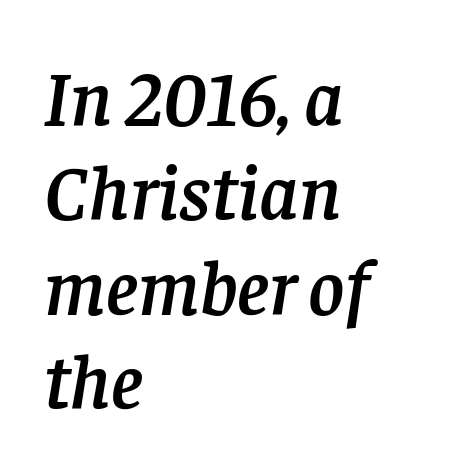
Q: Is the text italic (slanted)? A: Yes, it leans right by about 8 degrees.
Q: Is the typeface a serif or a sans-serif typeface? A: Serif.
Q: Is the text underlined? A: No.
Q: How is the paragraph aligned? A: Left-aligned.
Q: Is the spacing between letters normal or unusually wide? A: Normal.
Q: Width (condensed, normal, or wide)? A: Normal.
Q: Stroke contrast? A: Low.
Q: x-height? A: Large.
Q: Monospaced? A: No.
